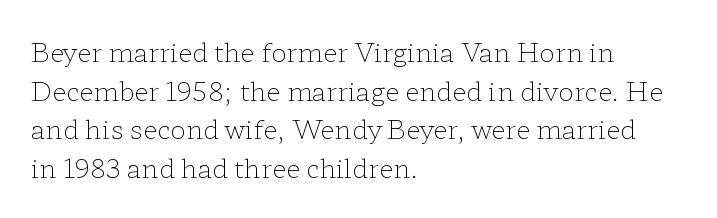
Posture: vertical. The weight tops out at a normal text grade. Words appear dense and cohesive because spacing is normal. If you drew a ruler down the left edge, every line would touch it. Line spacing here is normal. Underline: absent.
